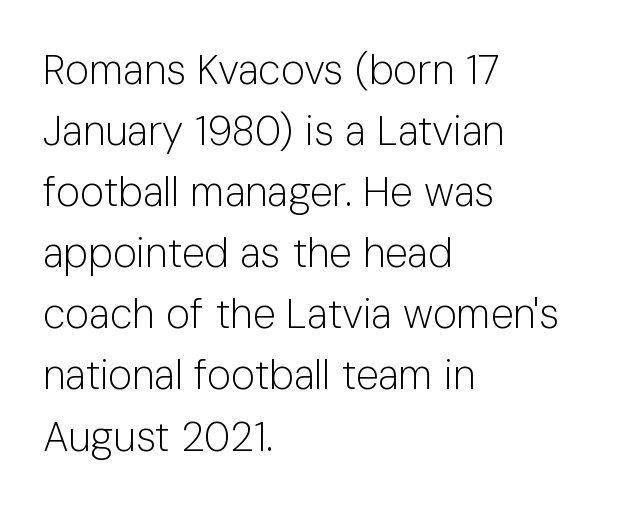
In terms of posture, this sample is upright. The rendering anchors every line to the left-hand side. Characters follow at the spacing the type designer built in. Vertical stems look standard width or narrower in stroke.
